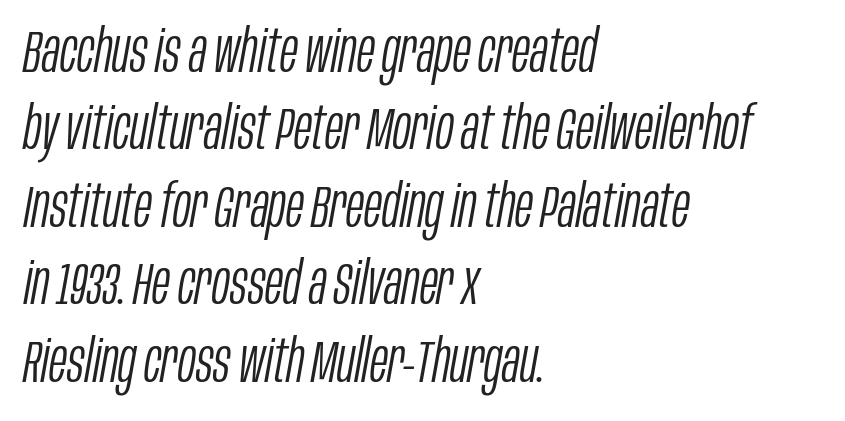
{"italic": "yes", "lean": "right", "slant_degrees": 10, "bold": "no", "weight": "light", "width": "condensed", "stroke_contrast": "low", "x_height": "large", "monospaced": "no", "underline": "no", "align": "left", "line_spacing": "normal", "line_spacing_ratio": 1.29, "letter_spacing": "normal", "letter_spacing_em": 0.0, "glyph_px": 60}
